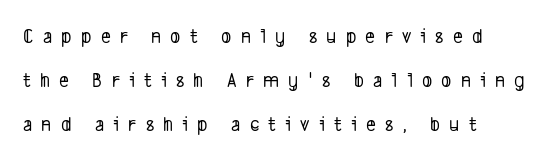
{"underline": "no", "align": "left", "line_spacing": "loose", "line_spacing_ratio": 2.09, "letter_spacing": "wide", "letter_spacing_em": 0.44, "glyph_px": 21}
